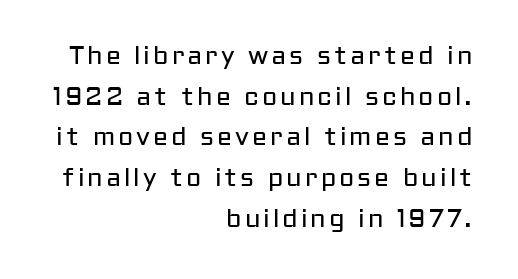
The image shows 25 px text type, upright; set right-aligned, normal line spacing (1.63x), not underlined.
